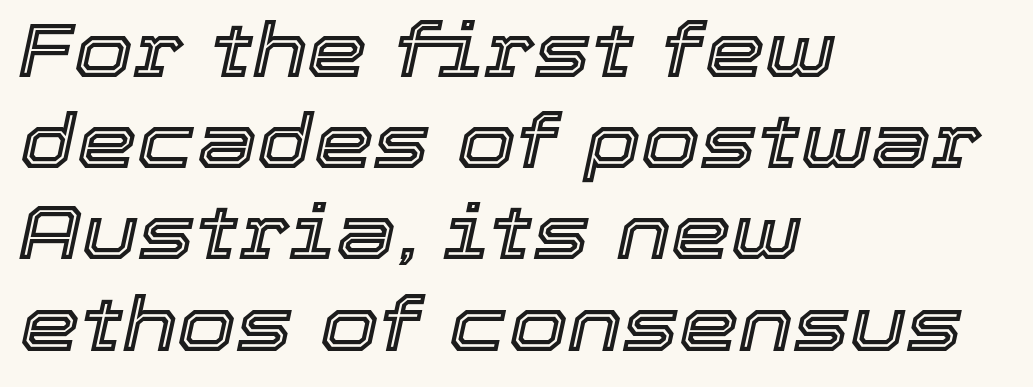
The image shows 76 px text type, italic (leaning right); set left-aligned, line spacing 1.2x, normal letter spacing, not underlined; a medium x-height.
